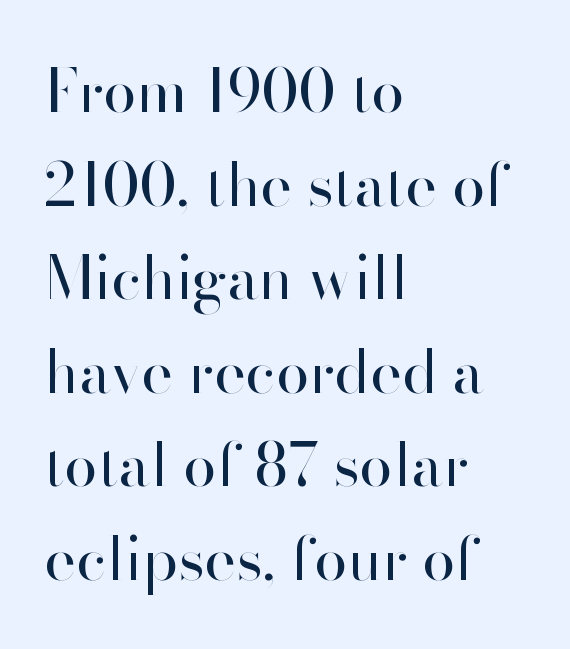
Q: Is the text bold? A: No.
Q: Is the text italic (slanted)? A: No, it is upright.
Q: Is the typeface a serif or a sans-serif typeface? A: Sans-serif.
Q: Is the text underlined? A: No.
Q: How is the paragraph aligned? A: Left-aligned.
Q: Is the spacing between letters normal or unusually wide? A: Normal.
Q: Is the spacing between lines tight, normal or loose? A: Normal.
Q: Width (condensed, normal, or wide)? A: Normal.
Q: Stroke contrast? A: High.
Q: x-height? A: Small.
Q: Monospaced? A: No.
